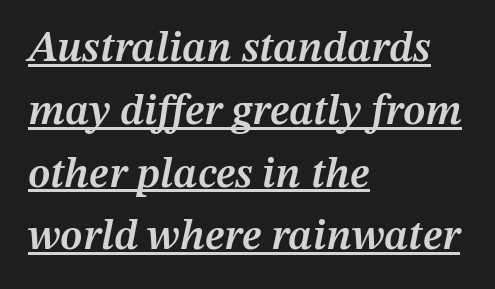
{"italic": "yes", "lean": "right", "slant_degrees": 12, "bold": "semi", "weight": "semibold", "width": "normal", "stroke_contrast": "medium", "x_height": "medium", "monospaced": "no", "underline": "yes", "align": "left", "line_spacing": "normal", "line_spacing_ratio": 1.46, "letter_spacing": "normal", "letter_spacing_em": 0.0, "glyph_px": 43}
